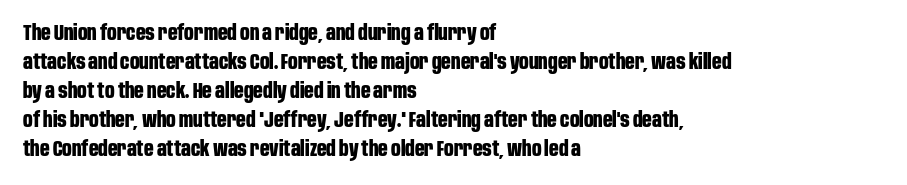
Q: Is the text bold? A: Yes.
Q: Is the text italic (slanted)? A: No, it is upright.
Q: Is the text underlined? A: No.
Q: How is the paragraph aligned? A: Left-aligned.
Q: Is the spacing between letters normal or unusually wide? A: Normal.
Q: Is the spacing between lines tight, normal or loose? A: Normal.
